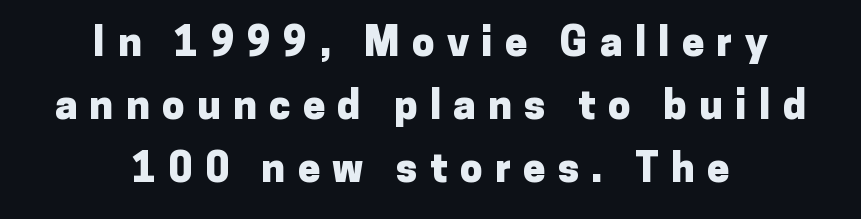
The image shows 40 px heavy sans-serif type, upright; set centered, normal line spacing (1.58x), unusually wide letter spacing (+0.31 em), not underlined; low stroke contrast and a medium x-height.
